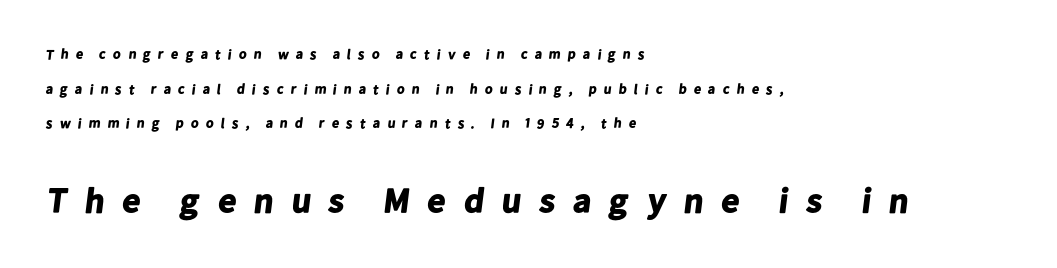
A typesetter would call this heavily tracked-out type. Whoever set this chose breathing room over compactness in the vertical rhythm. A full-strength bold gives these letters their thick strokes. You could not count columns in this text — the font is proportionally spaced. Does the type have serifs? No, each stem ends abruptly. The words here are not underlined.
